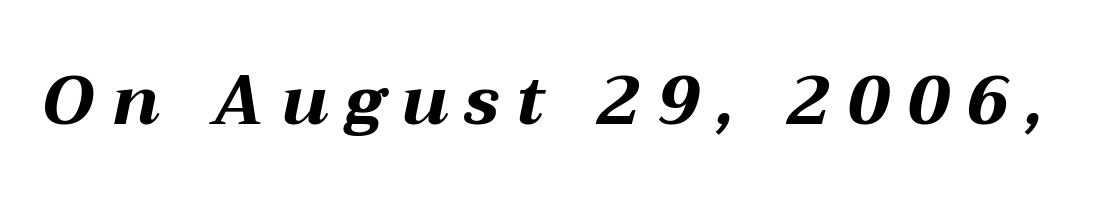
Q: Is the text bold? A: Yes.
Q: Is the text italic (slanted)? A: Yes, it leans right by about 12 degrees.
Q: Is the text underlined? A: No.
Q: Is the spacing between letters normal or unusually wide? A: Unusually wide.
Q: Width (condensed, normal, or wide)? A: Wide.
Q: Stroke contrast? A: Medium.
Q: x-height? A: Medium.
Q: Monospaced? A: No.
